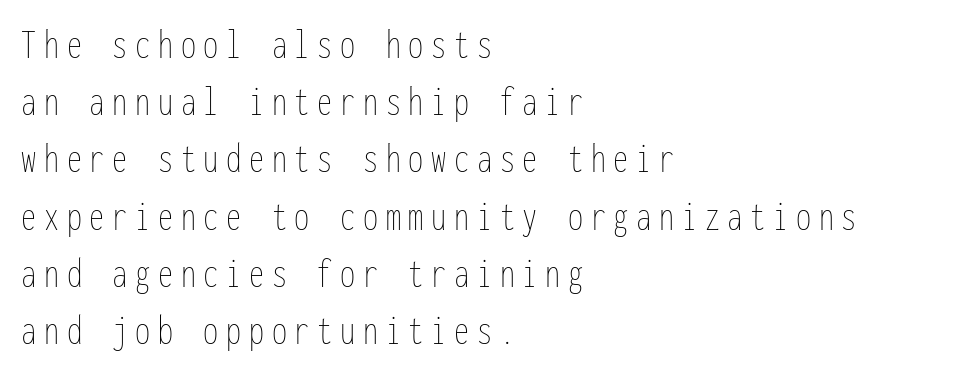
The typesetter chose a ragged-right arrangement here. The letters march in equal steps, a hallmark of fixed-pitch type. Descenders are the only things crossing below the line. Summary of weight: not heavy and not bold. Every stem runs plumb, perpendicular to the baseline. Does the leading feel generous? No, just average.
